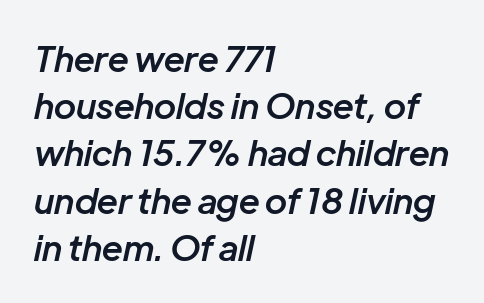
{"italic": "yes", "lean": "right", "slant_degrees": 12, "bold": "semi", "weight": "semibold", "width": "normal", "stroke_contrast": "low", "x_height": "medium", "monospaced": "no", "underline": "no", "align": "left", "line_spacing": "normal", "line_spacing_ratio": 1.35, "letter_spacing": "normal", "letter_spacing_em": 0.0, "glyph_px": 35}
